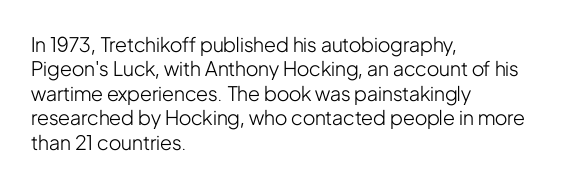
The image shows 20 px text type, upright; set left-aligned, line spacing 1.22x, normal letter spacing, not underlined.
